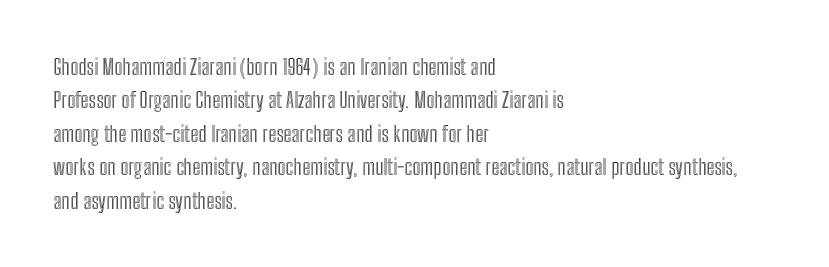
Regarding leading, the lines here are spaced in the standard way. The typography opts for an upright posture over an oblique one. Caption: multi-line text, flush left, ragged right. Nothing unusual about the tracking: characters are spaced as the font intends.
